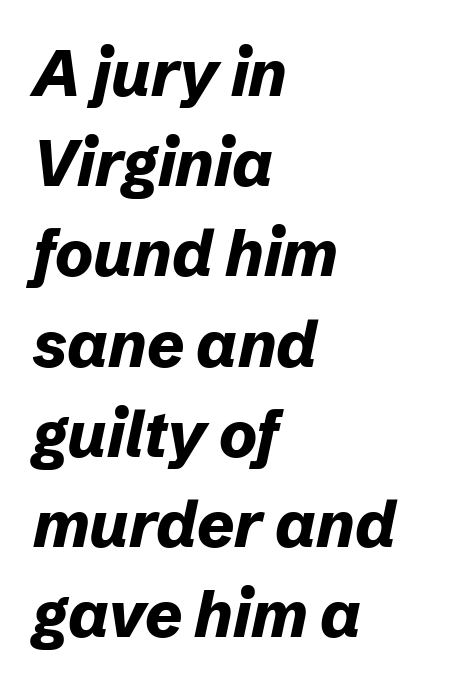
The image shows 64 px bold type, italic (leaning right); set left-aligned, normal line spacing (1.41x), normal letter spacing, not underlined; low stroke contrast and a medium x-height.
